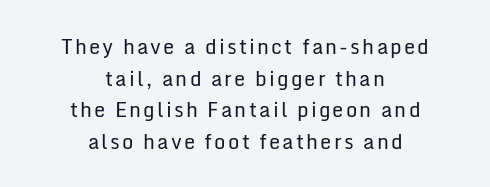
The vertical gap from one line to the next is medium. The cut favours lightness, reaching ordinary text weight at its darkest. This sample uses an upright cut, with every glyph sitting square on the baseline. A clean baseline with only descenders dipping below it. Where is the straight margin? There isn't one; the lines are centered.
